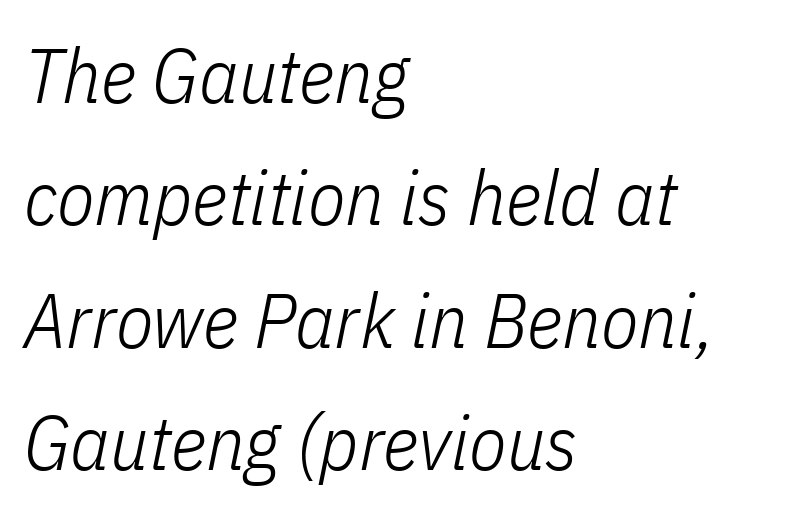
{"italic": "yes", "lean": "right", "slant_degrees": 11, "bold": "no", "weight": "light", "width": "condensed", "stroke_contrast": "low", "x_height": "medium", "monospaced": "no", "underline": "no", "align": "left", "line_spacing": "normal", "line_spacing_ratio": 1.59, "letter_spacing": "normal", "letter_spacing_em": 0.0, "glyph_px": 77}
